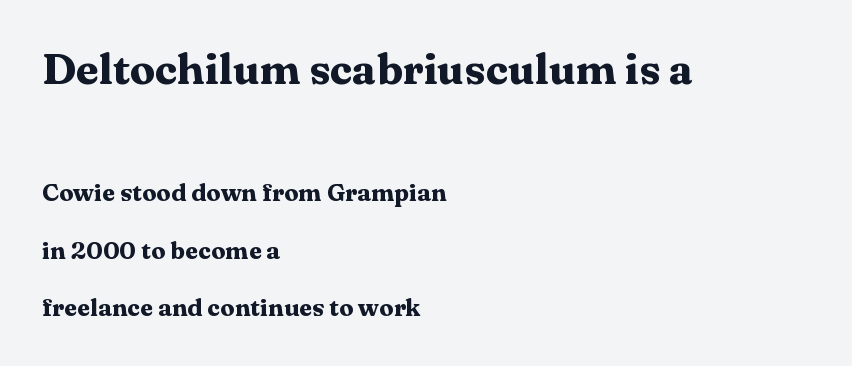
Q: Is the text bold? A: Yes.
Q: Is the text italic (slanted)? A: No, it is upright.
Q: Is the typeface a serif or a sans-serif typeface? A: Serif.
Q: Is the text underlined? A: No.
Q: How is the paragraph aligned? A: Left-aligned.
Q: Is the spacing between letters normal or unusually wide? A: Normal.
Q: Is the spacing between lines tight, normal or loose? A: Loose.
Q: Which block of text is set in a larger size, the first (top) or the second (bottom)? A: The first (top) one.
Q: Width (condensed, normal, or wide)? A: Wide.
Q: Stroke contrast? A: Medium.
Q: x-height? A: Medium.
Q: Monospaced? A: No.
